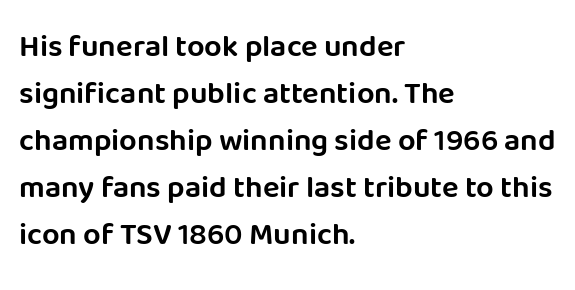
Q: Is the text italic (slanted)? A: No, it is upright.
Q: Is the typeface a serif or a sans-serif typeface? A: Sans-serif.
Q: Is the text underlined? A: No.
Q: How is the paragraph aligned? A: Left-aligned.
Q: Is the spacing between letters normal or unusually wide? A: Normal.
Q: Is the spacing between lines tight, normal or loose? A: Normal.
Q: Width (condensed, normal, or wide)? A: Normal.
Q: Stroke contrast? A: Low.
Q: x-height? A: Large.
Q: Monospaced? A: No.
